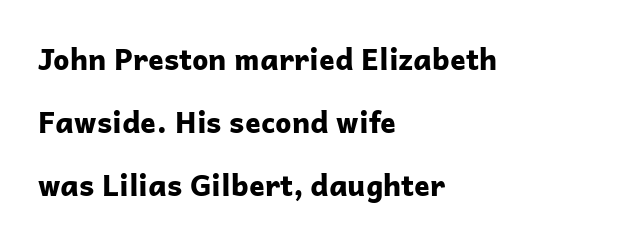
Is there any slant? The stems are plumb. Examine the stroke ends and you'll find no serifs. Typesetter's note: full bold, strokes at maximum text heaviness. Tracking here is standard; glyphs follow each other at the usual distance. Think of a printed novel: that variable character pitch is what you see here. Underline: absent.
